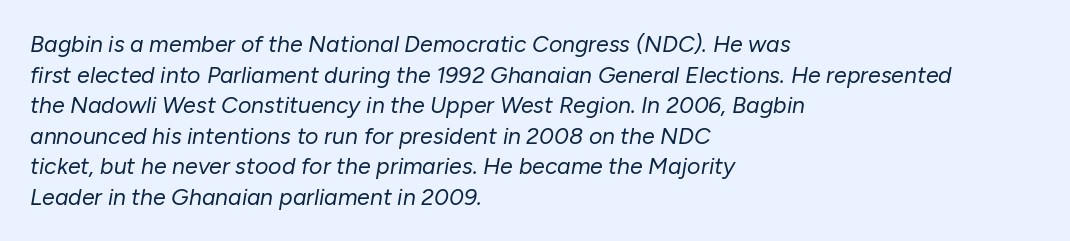
Q: Is the text bold? A: No.
Q: Is the text italic (slanted)? A: Yes, it leans right by about 10 degrees.
Q: Is the text underlined? A: No.
Q: How is the paragraph aligned? A: Left-aligned.
Q: Is the spacing between letters normal or unusually wide? A: Normal.
Q: Is the spacing between lines tight, normal or loose? A: Normal.
